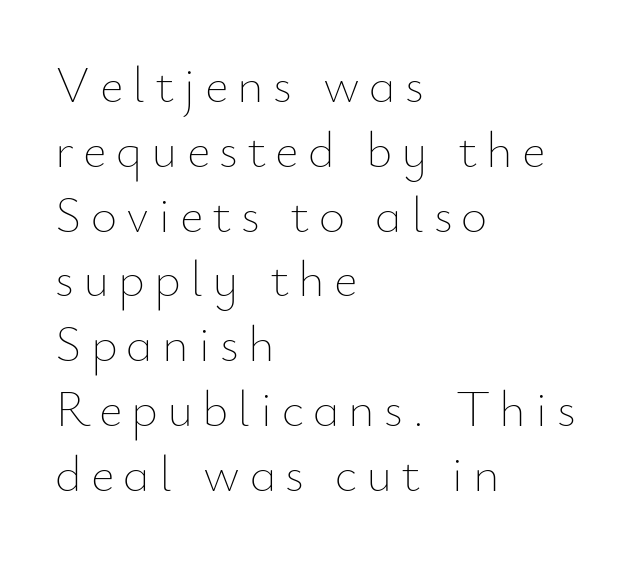
The image shows 51 px thin type, upright; set left-aligned, normal line spacing (1.27x), not underlined; low stroke contrast and a small x-height.
